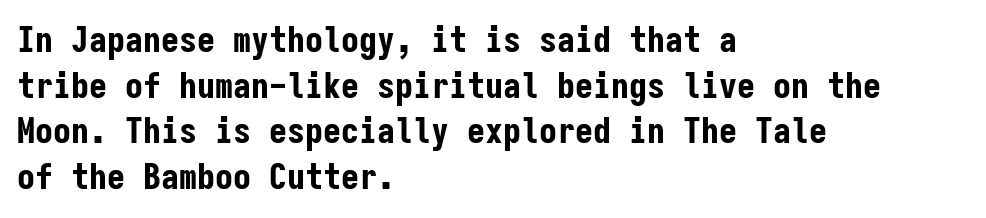
{"serif": "no", "italic": "no", "bold": "yes", "weight": "bold", "width": "condensed", "stroke_contrast": "low", "x_height": "medium", "monospaced": "yes", "underline": "no", "align": "left", "line_spacing": "normal", "line_spacing_ratio": 1.27, "letter_spacing": "normal", "letter_spacing_em": 0.0, "glyph_px": 36}
